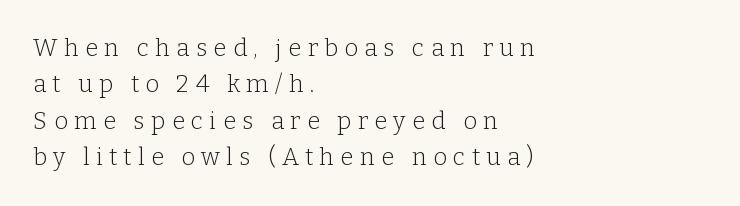
The image shows 24 px text type, upright; set left-aligned, normal line spacing (1.52x), unusually wide letter spacing (+0.26 em), not underlined.
